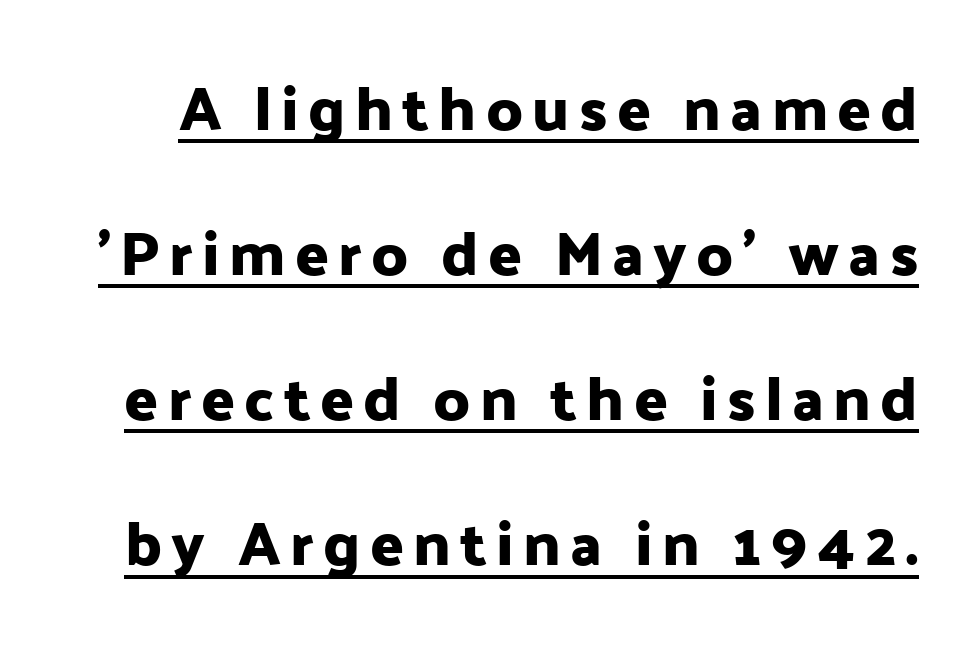
Posture: straight, roman, zero tilt. Do the characters align in a grid? No, the font is proportional. Students, observe: this is what heavily led, spacious text looks like. This rendering employs a face without finishing strokes, i.e., a sans-serif. Each line of the rendering has a horizontal stroke beneath the glyphs.
